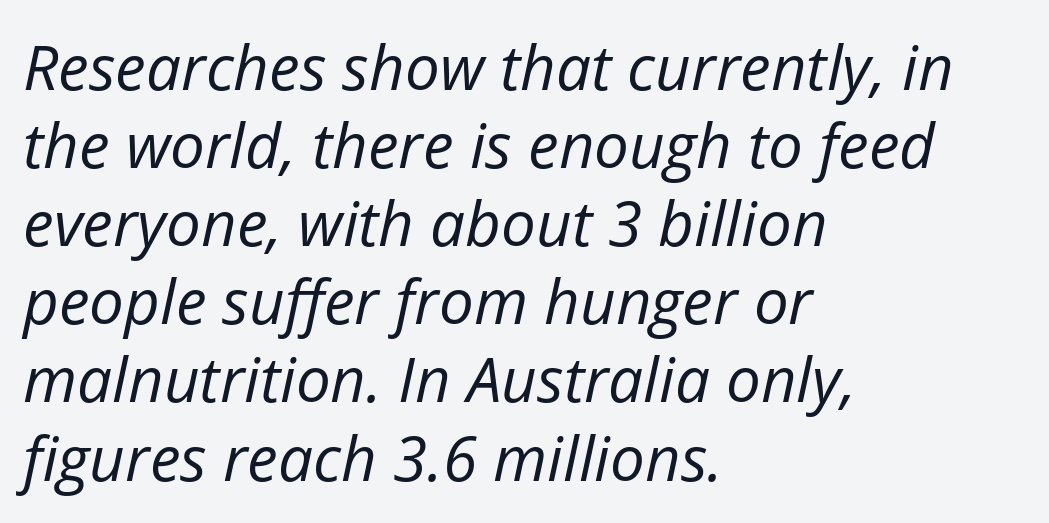
{"italic": "yes", "lean": "right", "slant_degrees": 12, "bold": "no", "weight": "regular", "width": "normal", "stroke_contrast": "low", "x_height": "medium", "monospaced": "no", "underline": "no", "align": "left", "line_spacing": "normal", "line_spacing_ratio": 1.26, "letter_spacing": "normal", "letter_spacing_em": 0.0, "glyph_px": 62}
